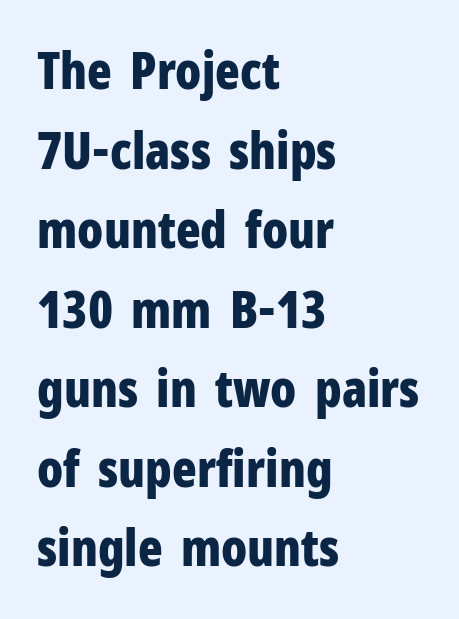
The image shows 51 px bold, condensed sans-serif type, upright; set left-aligned, normal line spacing (1.56x), normal letter spacing, not underlined; low stroke contrast and a medium x-height.
